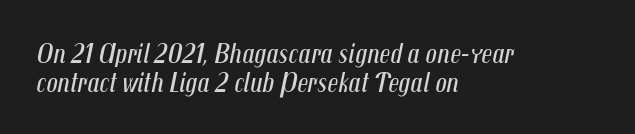
Q: Is the text bold? A: No.
Q: Is the text italic (slanted)? A: Yes, it leans right by about 12 degrees.
Q: Is the text underlined? A: No.
Q: How is the paragraph aligned? A: Left-aligned.
Q: Is the spacing between letters normal or unusually wide? A: Normal.
Q: Is the spacing between lines tight, normal or loose? A: Tight.
Q: Width (condensed, normal, or wide)? A: Condensed.
Q: Stroke contrast? A: Medium.
Q: x-height? A: Medium.
Q: Monospaced? A: No.
